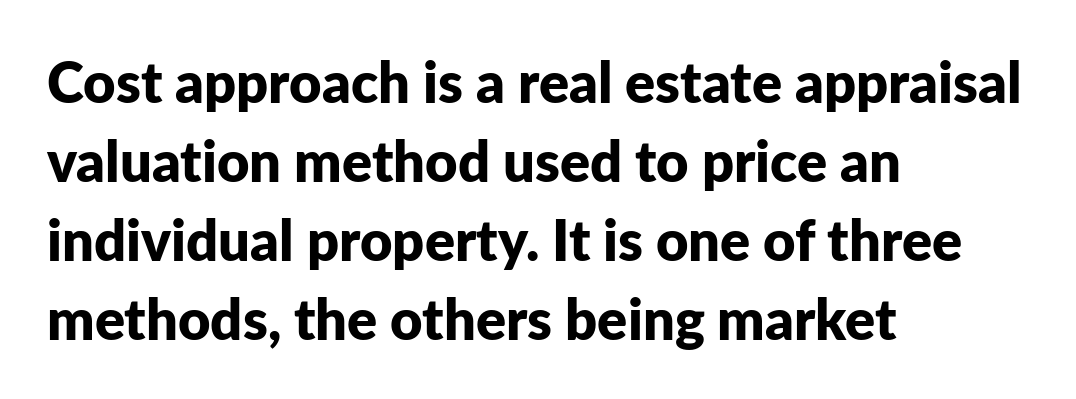
{"serif": "no", "italic": "no", "bold": "yes", "weight": "bold", "width": "normal", "stroke_contrast": "low", "x_height": "medium", "monospaced": "no", "underline": "no", "align": "left", "line_spacing": "normal", "line_spacing_ratio": 1.41, "letter_spacing": "normal", "letter_spacing_em": 0.0, "glyph_px": 56}
